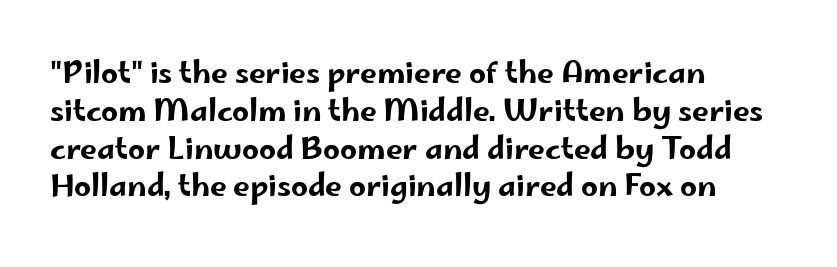
Q: Is the text italic (slanted)? A: No, it is upright.
Q: Is the typeface a serif or a sans-serif typeface? A: Sans-serif.
Q: Is the text underlined? A: No.
Q: How is the paragraph aligned? A: Left-aligned.
Q: Is the spacing between letters normal or unusually wide? A: Normal.
Q: Is the spacing between lines tight, normal or loose? A: Normal.
Q: Width (condensed, normal, or wide)? A: Wide.
Q: Stroke contrast? A: Low.
Q: x-height? A: Small.
Q: Monospaced? A: No.
